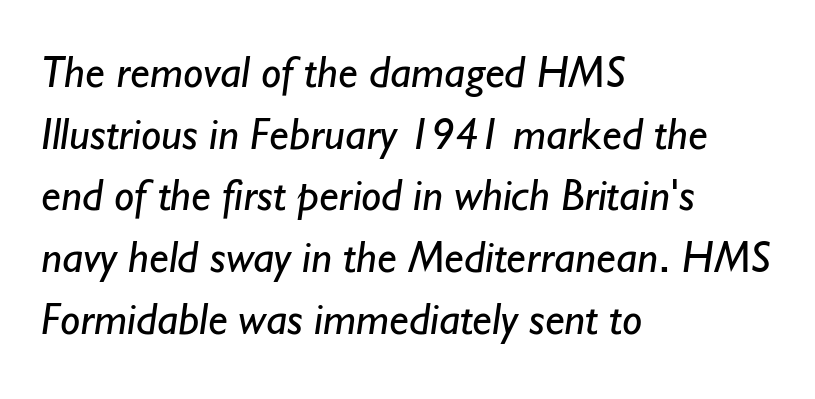
Q: Is the text bold? A: No.
Q: Is the typeface a serif or a sans-serif typeface? A: Sans-serif.
Q: Is the text underlined? A: No.
Q: How is the paragraph aligned? A: Left-aligned.
Q: Is the spacing between letters normal or unusually wide? A: Normal.
Q: Is the spacing between lines tight, normal or loose? A: Normal.
Q: Width (condensed, normal, or wide)? A: Normal.
Q: Stroke contrast? A: Low.
Q: x-height? A: Small.
Q: Monospaced? A: No.
